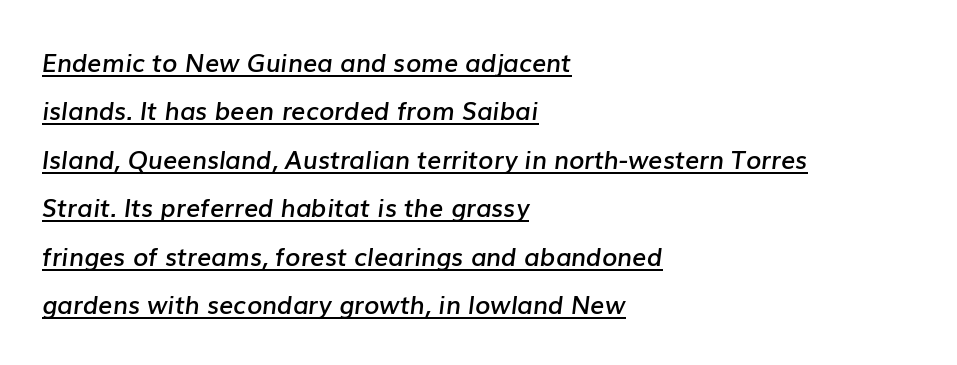
{"italic": "yes", "lean": "right", "slant_degrees": 7, "bold": "semi", "underline": "yes", "align": "left", "line_spacing": "loose", "line_spacing_ratio": 1.94, "letter_spacing": "normal", "letter_spacing_em": 0.0, "glyph_px": 25}
